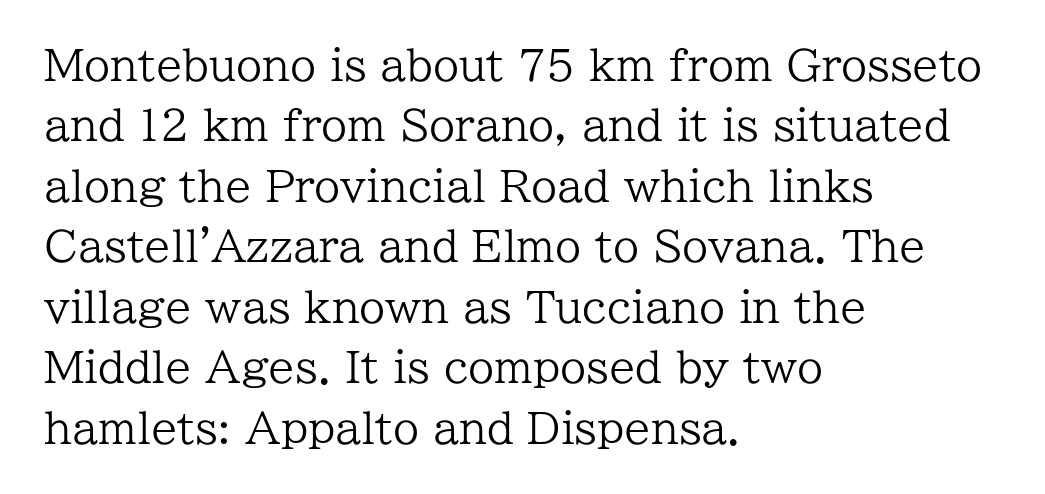
{"serif": "yes", "italic": "no", "bold": "no", "weight": "regular", "width": "normal", "stroke_contrast": "low", "x_height": "medium", "monospaced": "no", "underline": "no", "align": "left", "line_spacing": "normal", "line_spacing_ratio": 1.44, "letter_spacing": "normal", "letter_spacing_em": 0.0, "glyph_px": 42}
